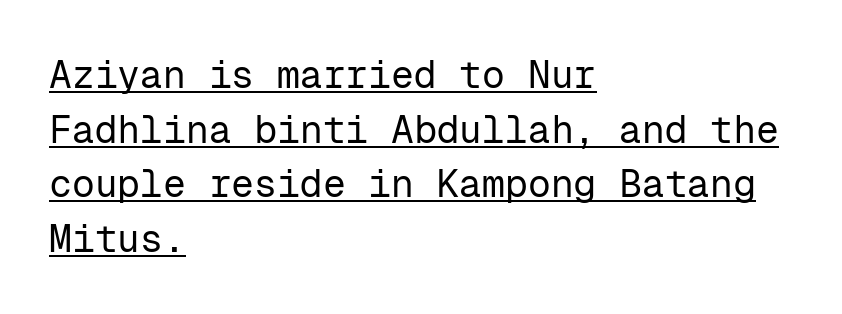
Q: Is the text bold? A: No.
Q: Is the text italic (slanted)? A: No, it is upright.
Q: Is the typeface a serif or a sans-serif typeface? A: Sans-serif.
Q: Is the text underlined? A: Yes.
Q: How is the paragraph aligned? A: Left-aligned.
Q: Is the spacing between letters normal or unusually wide? A: Normal.
Q: Is the spacing between lines tight, normal or loose? A: Normal.
Q: Width (condensed, normal, or wide)? A: Normal.
Q: Stroke contrast? A: Low.
Q: x-height? A: Medium.
Q: Monospaced? A: Yes.
